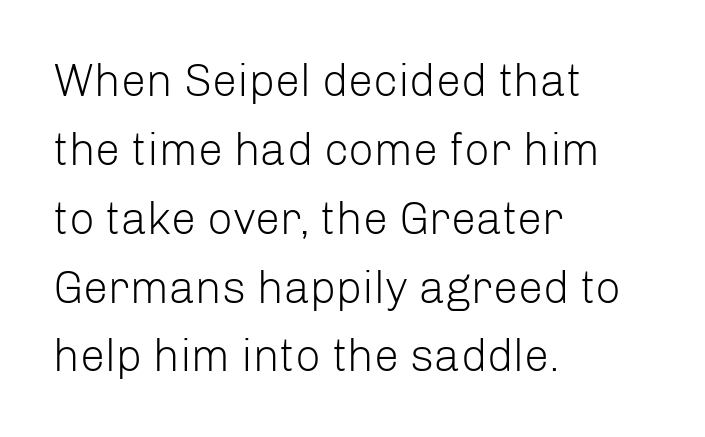
Is there much room between lines? A standard amount, neither cramped nor airy. The specimen omits any rule beneath the text block's lines. The passage shown is not bold in any degree. These lines are composed in type without serifs.
